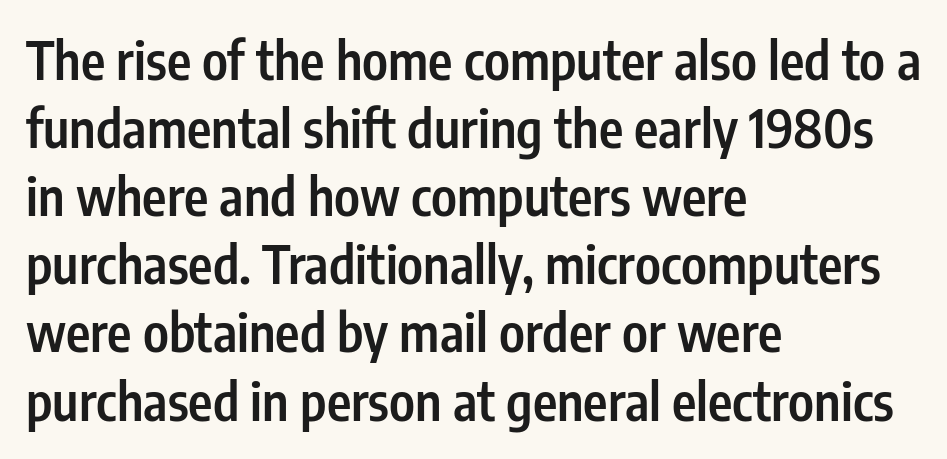
The zone under the glyphs is completely vacant. Line starts are locked; line ends wander. Vertical strokes here are truly vertical. Font category for this specimen: sans-serif.
